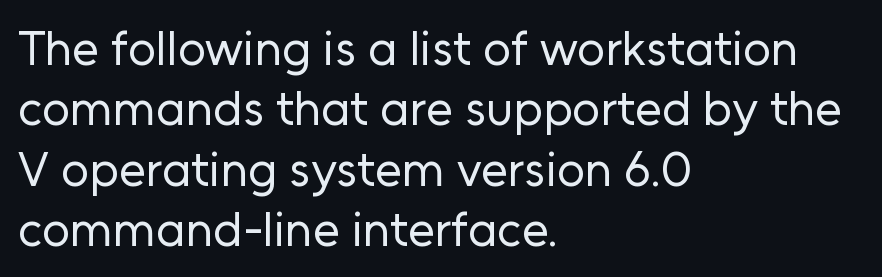
{"serif": "no", "italic": "no", "bold": "no", "weight": "regular", "width": "normal", "stroke_contrast": "low", "x_height": "medium", "monospaced": "no", "underline": "no", "align": "left", "line_spacing_ratio": 1.23, "letter_spacing": "normal", "letter_spacing_em": 0.0, "glyph_px": 49}
